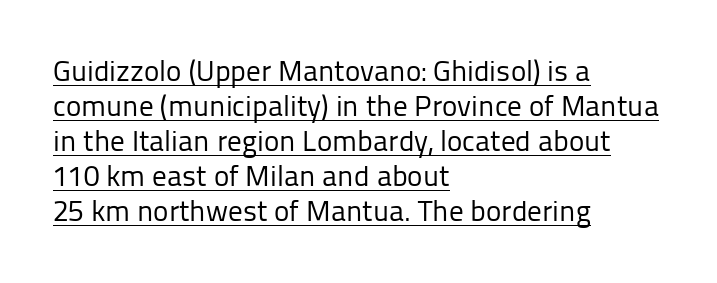
The image shows 29 px regular-weight sans-serif type, upright; set left-aligned, line spacing 1.21x, normal letter spacing, underlined; low stroke contrast and a medium x-height.
